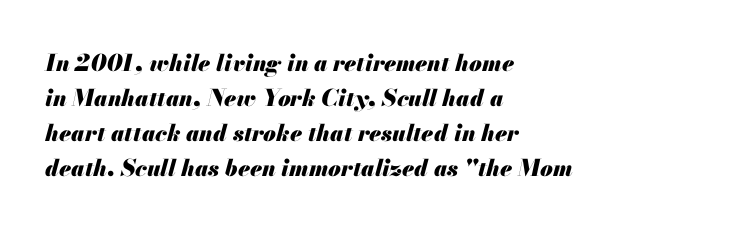
The image shows 23 px bold type, italic (leaning right); set left-aligned, normal line spacing (1.52x), normal letter spacing, not underlined.
